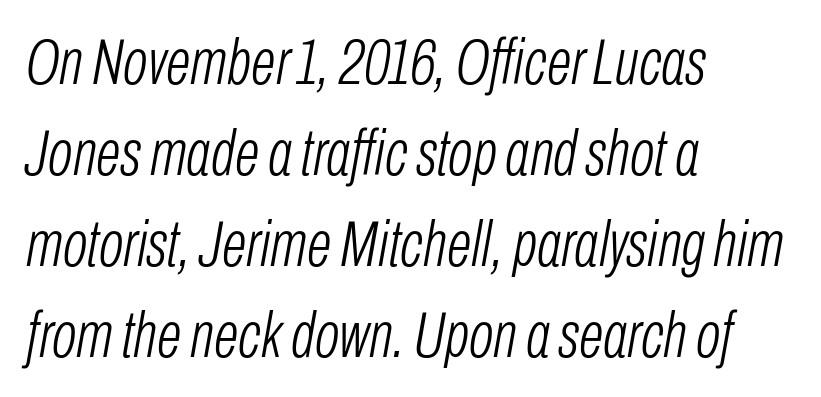
Nothing heavy about these letters — not bold at all. Has an underline been added? It has not. You could not count columns in this text — the font is proportionally spaced. The rendering keeps characters at their native spacing. These lines are set flush left with a ragged right edge.
